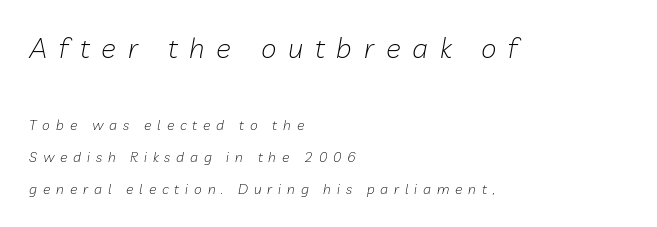
Q: Is the text bold? A: No.
Q: Is the text italic (slanted)? A: Yes, it leans right by about 10 degrees.
Q: Is the text underlined? A: No.
Q: How is the paragraph aligned? A: Left-aligned.
Q: Is the spacing between letters normal or unusually wide? A: Unusually wide.
Q: Is the spacing between lines tight, normal or loose? A: Loose.
Q: Which block of text is set in a larger size, the first (top) or the second (bottom)? A: The first (top) one.
Q: Width (condensed, normal, or wide)? A: Normal.
Q: Stroke contrast? A: Low.
Q: x-height? A: Medium.
Q: Monospaced? A: No.
